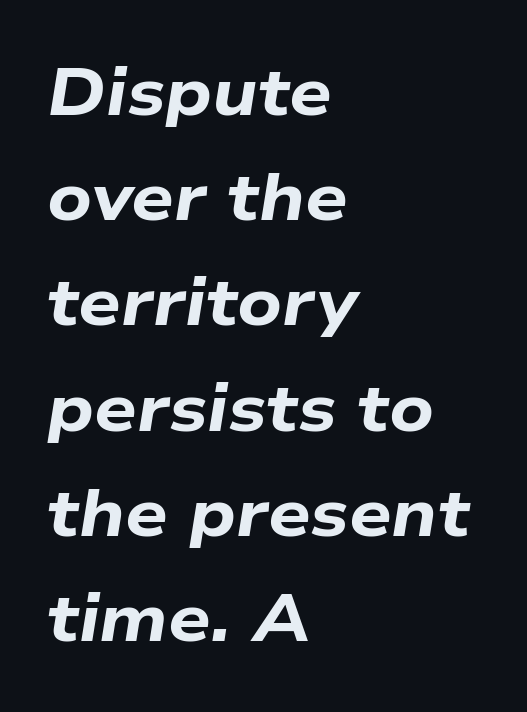
Q: Is the text bold? A: Yes.
Q: Is the text italic (slanted)? A: Yes, it leans right by about 9 degrees.
Q: Is the text underlined? A: No.
Q: How is the paragraph aligned? A: Left-aligned.
Q: Is the spacing between letters normal or unusually wide? A: Normal.
Q: Is the spacing between lines tight, normal or loose? A: Normal.
Q: Width (condensed, normal, or wide)? A: Wide.
Q: Stroke contrast? A: Low.
Q: x-height? A: Medium.
Q: Monospaced? A: No.
